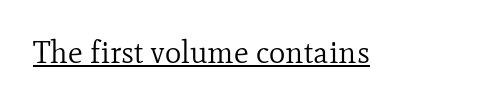
The image shows 31 px regular-weight serif type, upright; set normal letter spacing, underlined; low stroke contrast and a small x-height.
